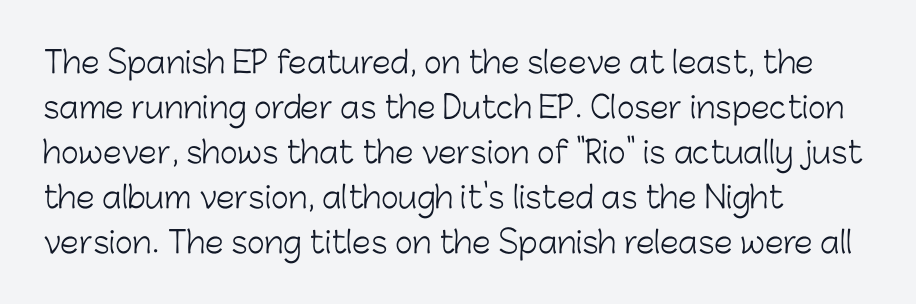
Q: Is the text bold? A: No.
Q: Is the text italic (slanted)? A: No, it is upright.
Q: Is the typeface a serif or a sans-serif typeface? A: Sans-serif.
Q: Is the text underlined? A: No.
Q: How is the paragraph aligned? A: Left-aligned.
Q: Is the spacing between letters normal or unusually wide? A: Normal.
Q: Is the spacing between lines tight, normal or loose? A: Normal.
Q: Width (condensed, normal, or wide)? A: Normal.
Q: Stroke contrast? A: Low.
Q: x-height? A: Medium.
Q: Monospaced? A: No.
